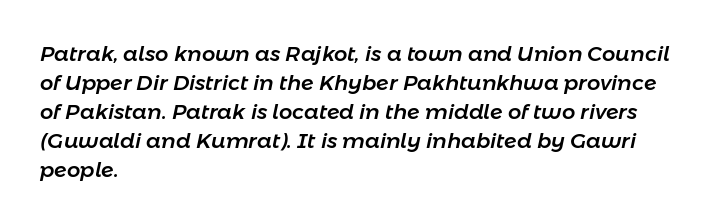
Q: Is the text italic (slanted)? A: Yes, it leans right by about 11 degrees.
Q: Is the text underlined? A: No.
Q: How is the paragraph aligned? A: Left-aligned.
Q: Is the spacing between letters normal or unusually wide? A: Normal.
Q: Is the spacing between lines tight, normal or loose? A: Normal.
